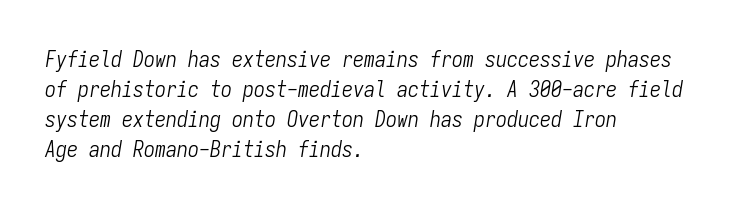
{"italic": "yes", "lean": "right", "slant_degrees": 9, "bold": "no", "underline": "no", "align": "left", "line_spacing": "normal", "line_spacing_ratio": 1.36, "letter_spacing": "normal", "letter_spacing_em": 0.0, "glyph_px": 22}
